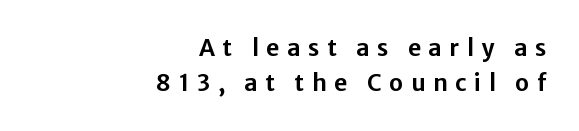
The image shows 23 px text type, upright; set right-aligned, normal line spacing (1.51x), unusually wide letter spacing (+0.33 em), not underlined.
